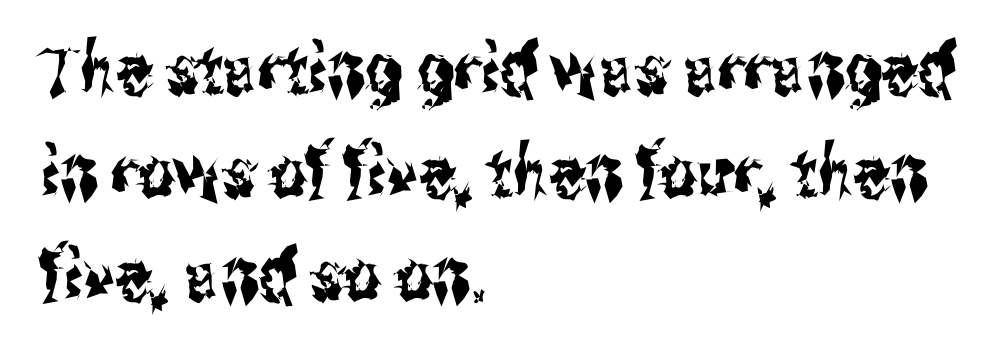
Q: Is the text italic (slanted)? A: No, it is upright.
Q: Is the typeface a serif or a sans-serif typeface? A: Sans-serif.
Q: Is the text underlined? A: No.
Q: How is the paragraph aligned? A: Left-aligned.
Q: Is the spacing between letters normal or unusually wide? A: Normal.
Q: Is the spacing between lines tight, normal or loose? A: Normal.
Q: Width (condensed, normal, or wide)? A: Condensed.
Q: Stroke contrast? A: Medium.
Q: x-height? A: Medium.
Q: Monospaced? A: No.
